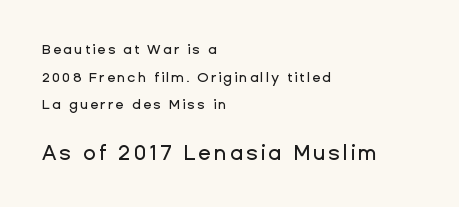
{"italic": "no", "underline": "no", "align": "left", "line_spacing": "loose", "line_spacing_ratio": 1.98, "larger_block": "second", "size_ratio": 1.5, "glyph_px": 21}
